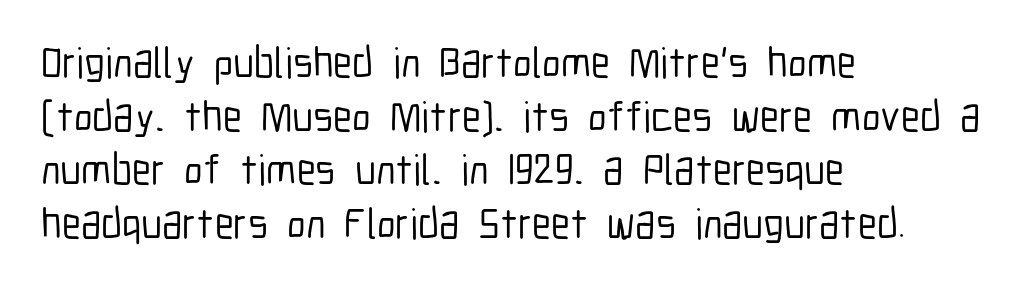
The image shows 43 px condensed sans-serif type, upright; set left-aligned, normal line spacing (1.25x), normal letter spacing, not underlined; low stroke contrast and a medium x-height.
